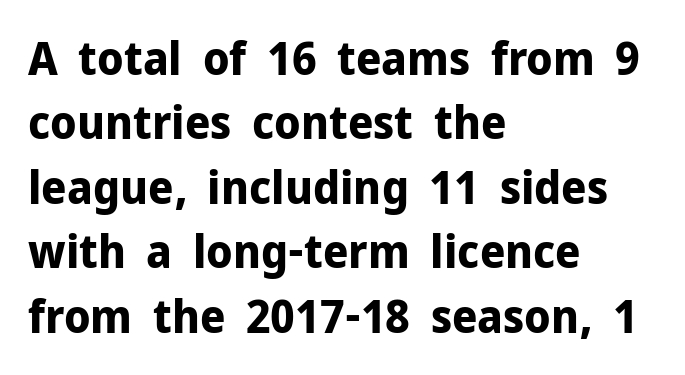
The image shows 46 px bold sans-serif type, upright; set left-aligned, normal line spacing (1.4x), normal letter spacing, not underlined; low stroke contrast and a medium x-height.
